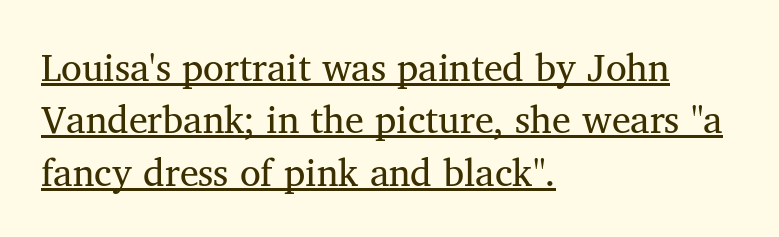
The image shows 38 px regular-weight serif type, upright; set left-aligned, normal line spacing (1.38x), normal letter spacing, underlined; medium stroke contrast and a medium x-height.
